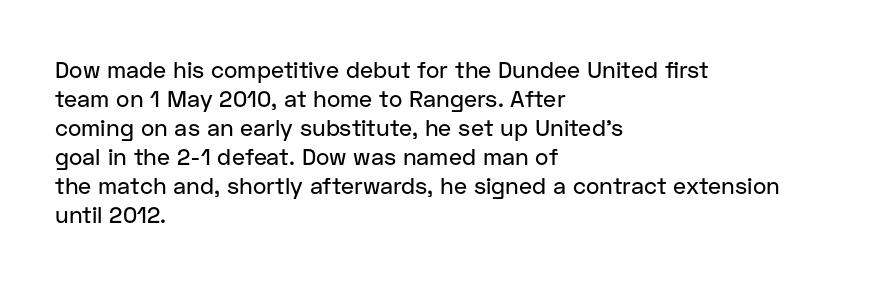
Q: Is the text italic (slanted)? A: No, it is upright.
Q: Is the text underlined? A: No.
Q: How is the paragraph aligned? A: Left-aligned.
Q: Is the spacing between letters normal or unusually wide? A: Normal.
Q: Is the spacing between lines tight, normal or loose? A: Normal.
